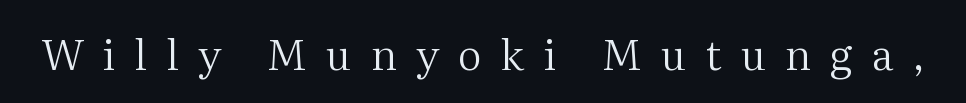
These glyphs show unthickened strokes, regular width or finer. Tracking here is generous; glyphs stand well apart from one another. Check the space under the baseline: it is left empty. You could not count columns in this text — the font is proportionally spaced. The text was rendered using a seriffed face with decorative stroke endings. This is the regular roman posture of the typeface.
